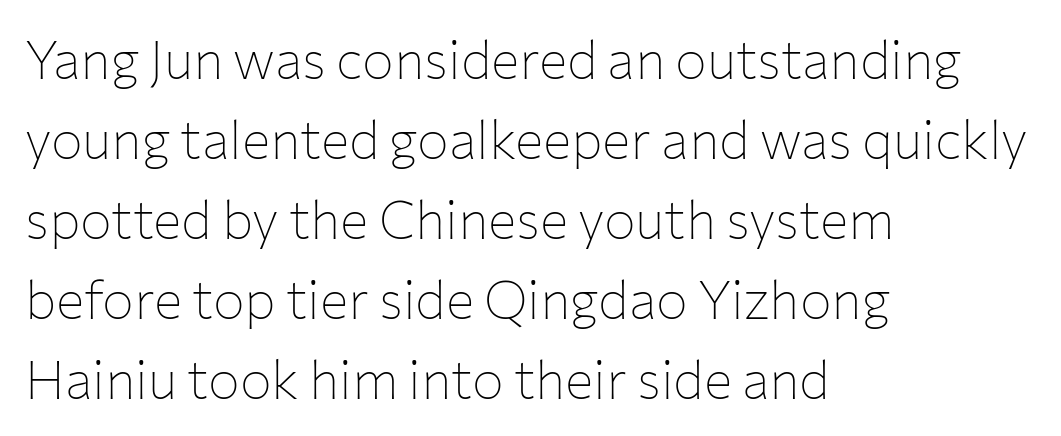
Q: Is the text bold? A: No.
Q: Is the text italic (slanted)? A: No, it is upright.
Q: Is the typeface a serif or a sans-serif typeface? A: Sans-serif.
Q: Is the text underlined? A: No.
Q: How is the paragraph aligned? A: Left-aligned.
Q: Is the spacing between letters normal or unusually wide? A: Normal.
Q: Is the spacing between lines tight, normal or loose? A: Normal.
Q: Width (condensed, normal, or wide)? A: Normal.
Q: Stroke contrast? A: Low.
Q: x-height? A: Medium.
Q: Monospaced? A: No.
